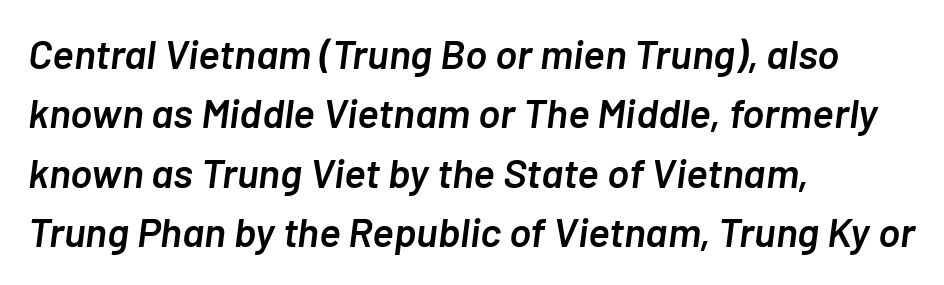
{"italic": "yes", "lean": "right", "slant_degrees": 7, "bold": "semi", "weight": "semibold", "width": "normal", "stroke_contrast": "low", "x_height": "medium", "monospaced": "no", "underline": "no", "align": "left", "line_spacing": "normal", "line_spacing_ratio": 1.45, "letter_spacing": "normal", "letter_spacing_em": 0.0, "glyph_px": 41}
